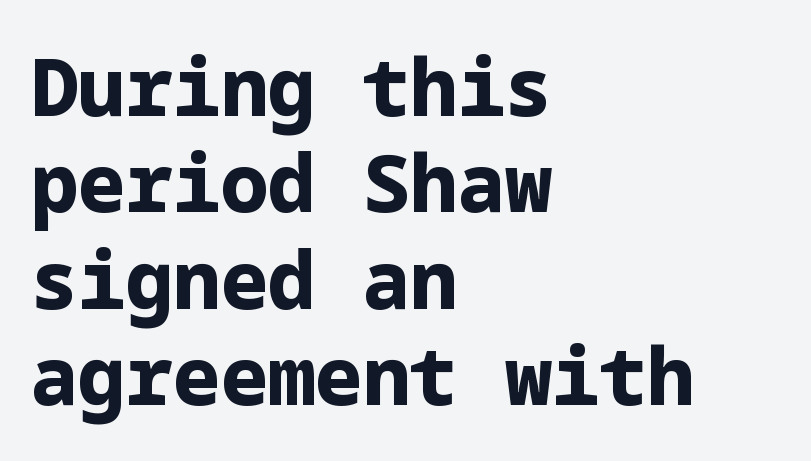
Observe the ordinary spacing: letters are neighbours, not strangers. Heavy-handed strokes throughout: this text is bold. Rule under the text: the space is simply empty. The lines in this sample share a left origin and differ only in where they stop. This is sans-serif lettering, the kind often seen on screens and signage.
